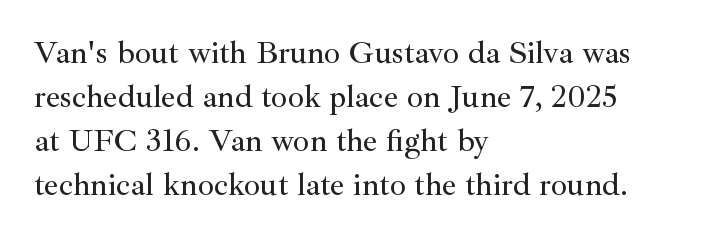
Q: Is the text italic (slanted)? A: No, it is upright.
Q: Is the typeface a serif or a sans-serif typeface? A: Serif.
Q: Is the text underlined? A: No.
Q: How is the paragraph aligned? A: Left-aligned.
Q: Is the spacing between letters normal or unusually wide? A: Normal.
Q: Is the spacing between lines tight, normal or loose? A: Normal.
Q: Width (condensed, normal, or wide)? A: Normal.
Q: Stroke contrast? A: Medium.
Q: x-height? A: Small.
Q: Monospaced? A: No.
